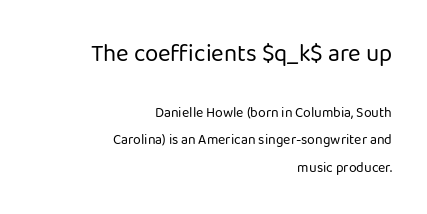
Nobody touched the tracking dial on this one. Alignment: flush right. Lines of text with bare space underneath. Which chunk is bigger? The first one — the top block dwarfs the bottom.
